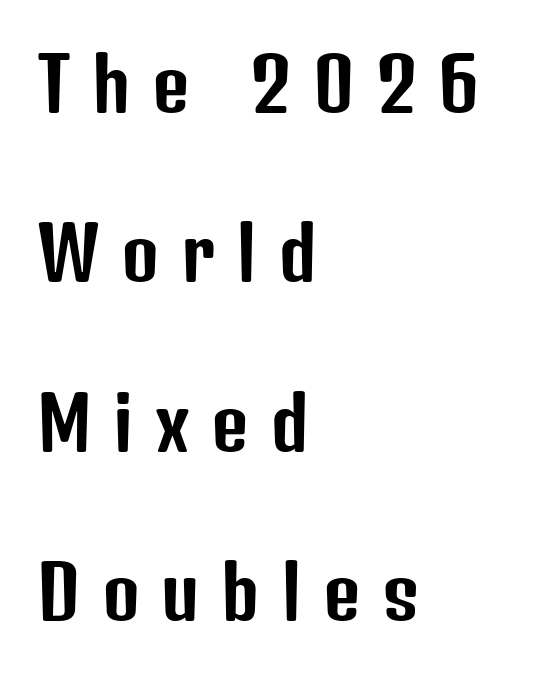
The image shows 73 px condensed sans-serif type, upright; set left-aligned, loose line spacing (2.32x), unusually wide letter spacing (+0.29 em), not underlined; low stroke contrast and a medium x-height.
